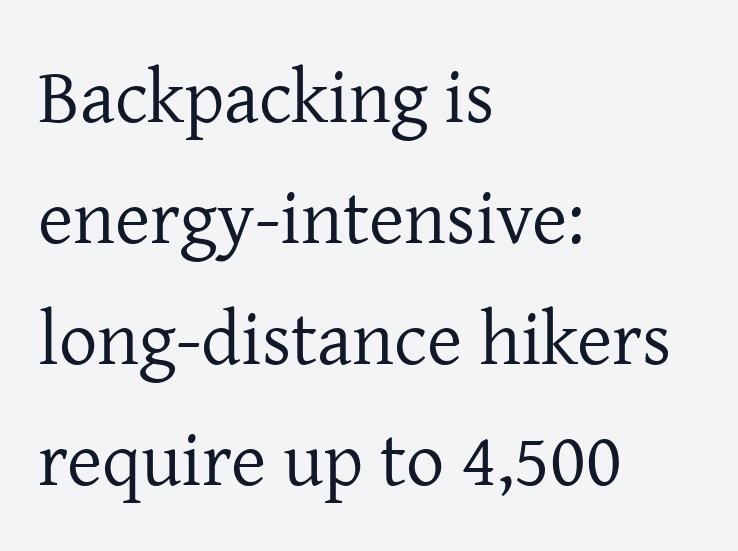
{"serif": "yes", "italic": "no", "bold": "no", "weight": "regular", "width": "normal", "stroke_contrast": "low", "x_height": "medium", "monospaced": "no", "underline": "no", "align": "left", "line_spacing": "normal", "line_spacing_ratio": 1.59, "letter_spacing": "normal", "letter_spacing_em": 0.0, "glyph_px": 76}
